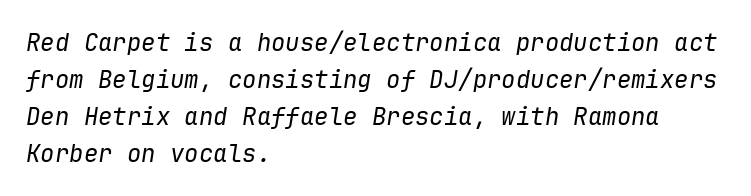
The image shows 24 px text type, italic (leaning right); set left-aligned, normal line spacing (1.54x), normal letter spacing, not underlined.
